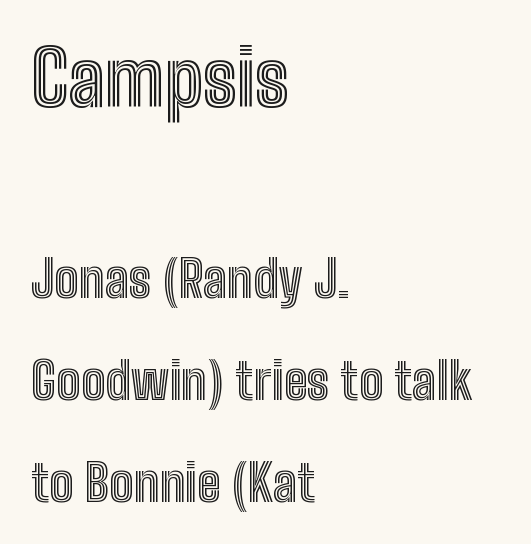
The image shows 77 px condensed type, upright; set left-aligned, loose line spacing (2.0x), normal letter spacing, not underlined; the first (top) block is 1.51x larger; a medium x-height.
